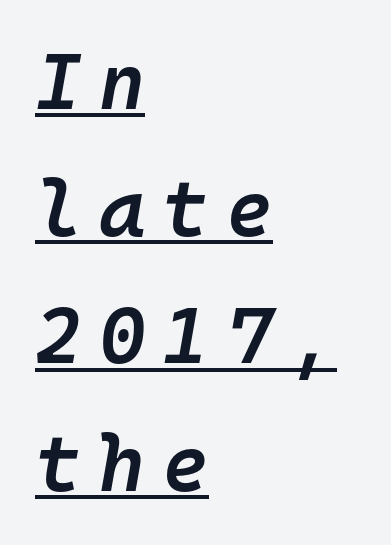
Q: Is the text bold? A: Semi-bold.
Q: Is the text italic (slanted)? A: Yes, it leans right by about 10 degrees.
Q: Is the text underlined? A: Yes.
Q: How is the paragraph aligned? A: Left-aligned.
Q: Is the spacing between letters normal or unusually wide? A: Unusually wide.
Q: Is the spacing between lines tight, normal or loose? A: Normal.
Q: Width (condensed, normal, or wide)? A: Normal.
Q: Stroke contrast? A: Low.
Q: x-height? A: Medium.
Q: Monospaced? A: Yes.
